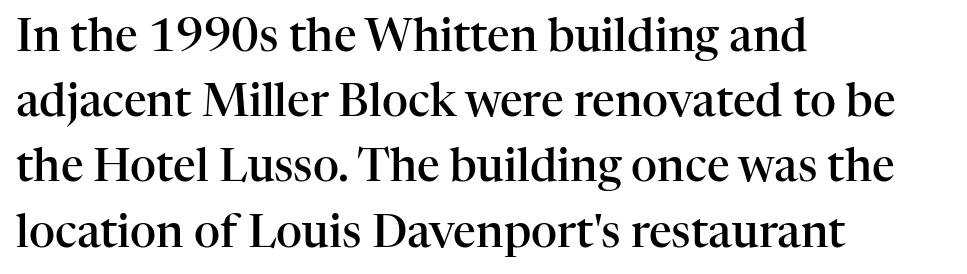
{"serif": "yes", "italic": "no", "bold": "semi", "weight": "semibold", "width": "normal", "stroke_contrast": "high", "x_height": "medium", "monospaced": "no", "underline": "no", "align": "left", "line_spacing": "normal", "line_spacing_ratio": 1.45, "letter_spacing": "normal", "letter_spacing_em": 0.0, "glyph_px": 45}
